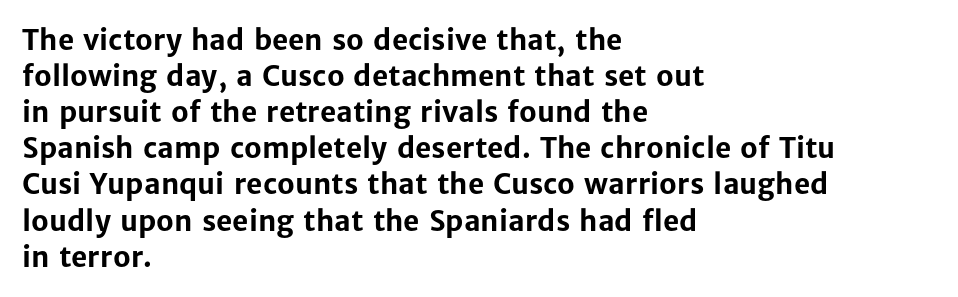
{"serif": "no", "italic": "no", "bold": "yes", "weight": "bold", "width": "normal", "stroke_contrast": "low", "x_height": "medium", "monospaced": "no", "underline": "no", "align": "left", "line_spacing": "normal", "line_spacing_ratio": 1.29, "letter_spacing": "normal", "letter_spacing_em": 0.0, "glyph_px": 28}
